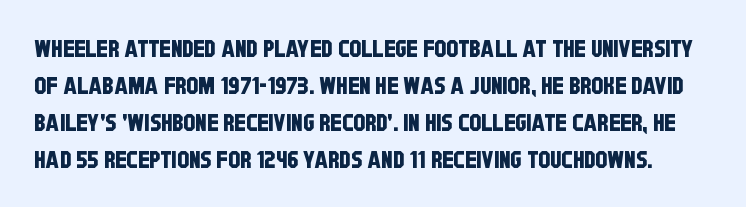
Words float on clear page, feet unadorned. A typesetter would call this zero additional tracking. Students, observe: this is what conventionally led text looks like.
